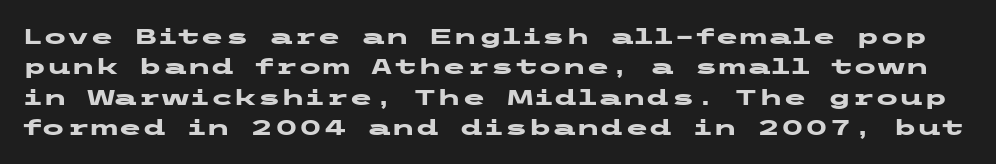
The image shows 22 px bold type, upright; set normal line spacing (1.38x), normal letter spacing, not underlined.
